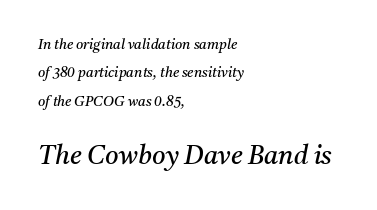
The letters in the lower block stand taller than those in the block above. Descenders are the only things crossing below the line. Stems and bowls with no extra thickness — not bold. Caption: multi-line text, flush left, ragged right. These lines keep a tight, regular rhythm from letter to letter.
